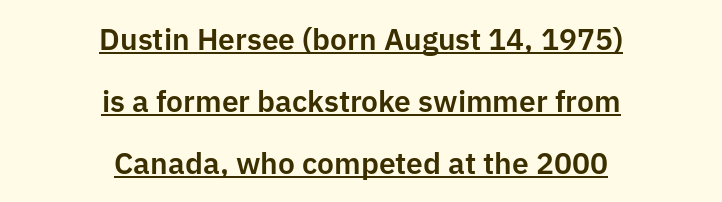
{"serif": "no", "italic": "no", "width": "normal", "stroke_contrast": "low", "x_height": "medium", "monospaced": "no", "underline": "yes", "align": "center", "line_spacing": "loose", "line_spacing_ratio": 2.06, "letter_spacing": "normal", "letter_spacing_em": 0.0, "glyph_px": 30}
